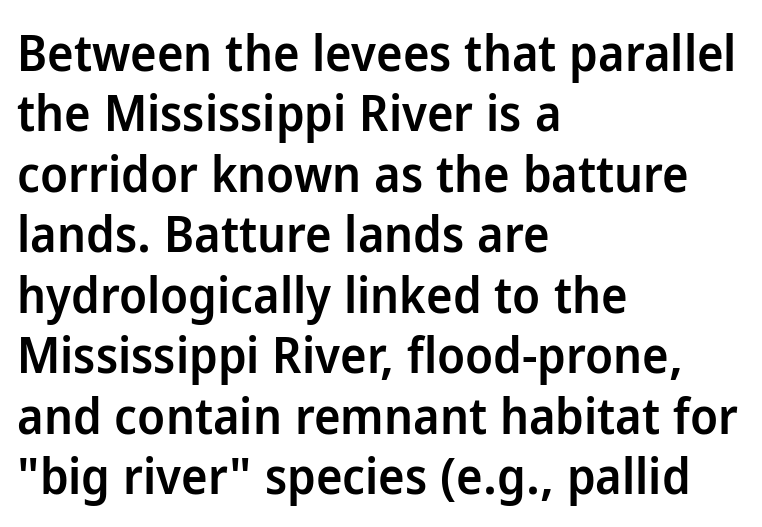
These lines were composed using upright roman letters. Each letter keeps its own natural width here, so spacing adapts to shape. This is the in-between weight designers call semibold or demi. Is the letter spacing exaggerated? No — it looks like the ordinary default. Does the copy run flush right? No — it runs flush left.
